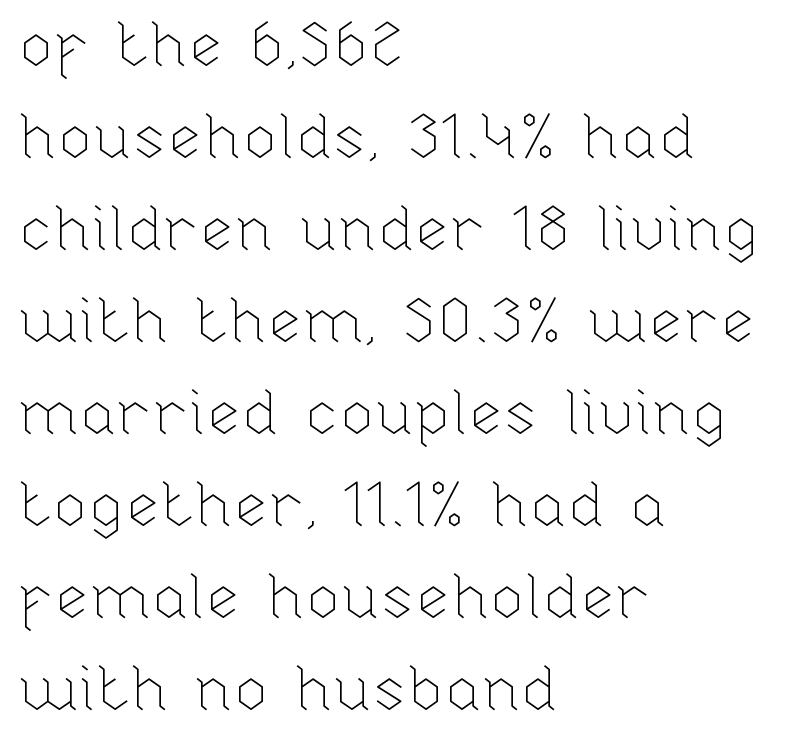
The image shows 63 px thin type, upright; set left-aligned, normal line spacing (1.46x), normal letter spacing, not underlined; low stroke contrast and a medium x-height.
